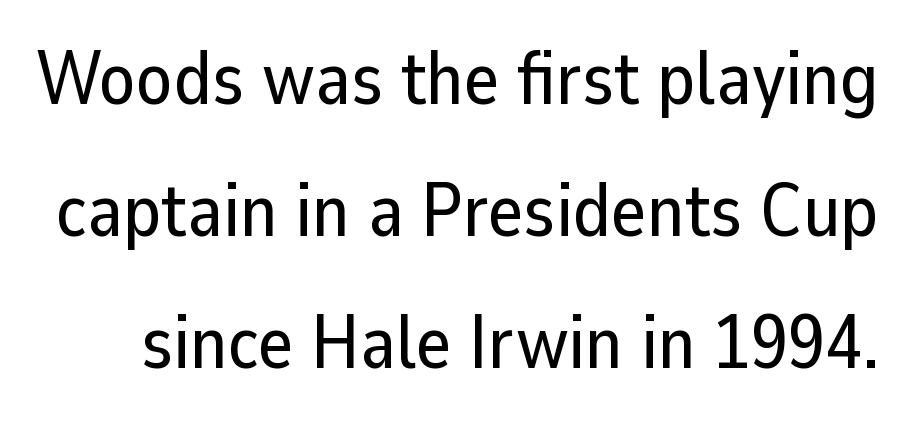
{"serif": "no", "italic": "no", "width": "normal", "stroke_contrast": "low", "x_height": "medium", "monospaced": "no", "underline": "no", "line_spacing_ratio": 1.76, "letter_spacing": "normal", "letter_spacing_em": 0.0, "glyph_px": 75}
